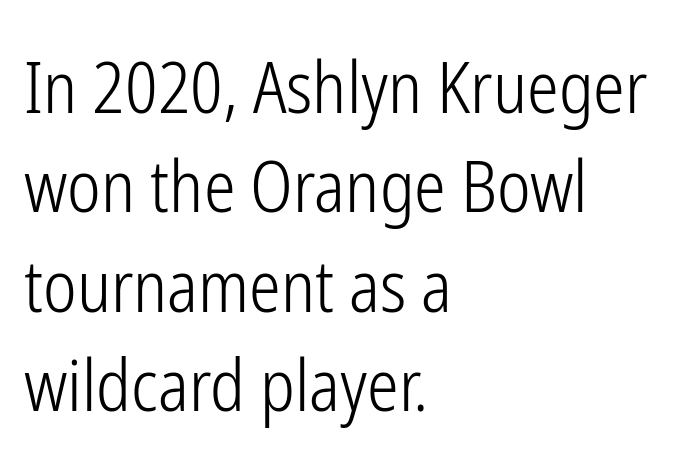
{"serif": "no", "italic": "no", "bold": "no", "weight": "light", "width": "condensed", "stroke_contrast": "low", "x_height": "medium", "monospaced": "no", "underline": "no", "align": "left", "line_spacing": "normal", "line_spacing_ratio": 1.4, "letter_spacing": "normal", "letter_spacing_em": 0.0, "glyph_px": 71}
